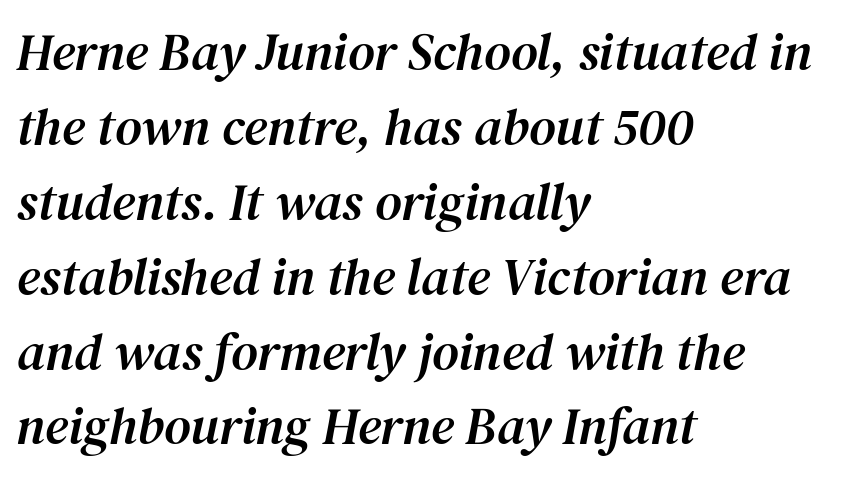
The image shows 52 px serif type, italic (leaning right); set left-aligned, normal line spacing (1.44x), normal letter spacing, not underlined; medium stroke contrast and a medium x-height.
